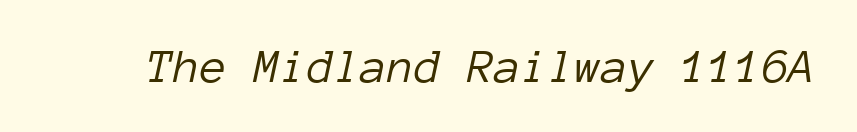
The passage shown is not underscored anywhere. Glyph-to-glyph distance matches everyday printed text. These lines were composed using italics. Is this a fixed-width face? Yes — each glyph sits in an identical cell. Weight: not bold — regular or lighter.
